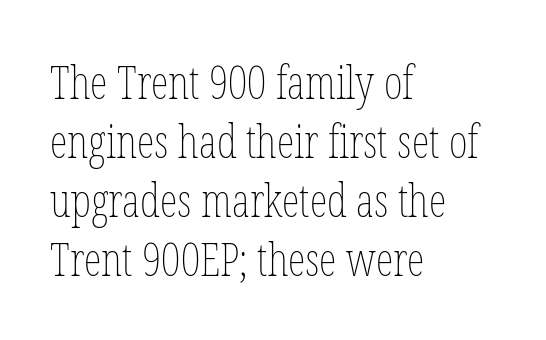
Q: Is the text bold? A: No.
Q: Is the text italic (slanted)? A: No, it is upright.
Q: Is the text underlined? A: No.
Q: How is the paragraph aligned? A: Left-aligned.
Q: Is the spacing between letters normal or unusually wide? A: Normal.
Q: Is the spacing between lines tight, normal or loose? A: Normal.
Q: Width (condensed, normal, or wide)? A: Condensed.
Q: Stroke contrast? A: Low.
Q: x-height? A: Medium.
Q: Monospaced? A: No.
